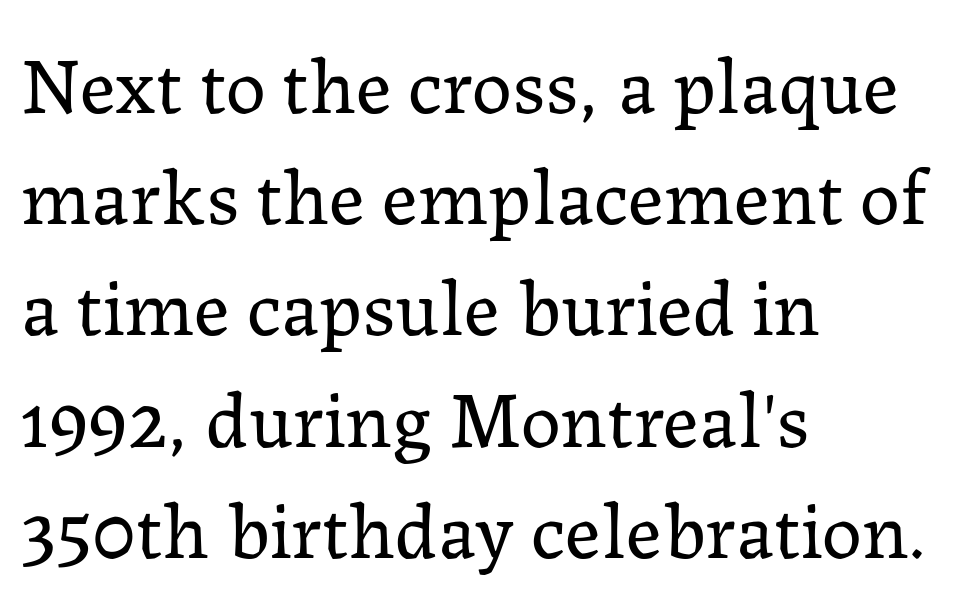
A serif font was chosen for this passage. Does the lettering tilt? It doesn't — this is upright. Think of a printed novel: that variable character pitch is what you see here. The setting favours the left margin, as ordinary paragraphs usually do.
